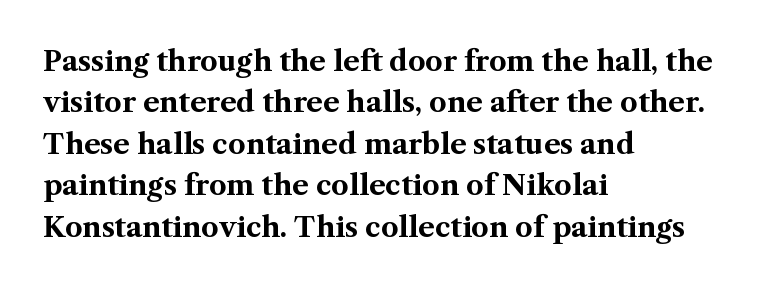
Here the designer chose a conventional face with non-uniform glyph widths. The specimen reads as upright at a glance. Observe the ordinary spacing: letters are neighbours, not strangers. Summary of weight: heavy, a full bold. Underline: absent. Little horizontal feet cap the strokes, marking this as serif type.
